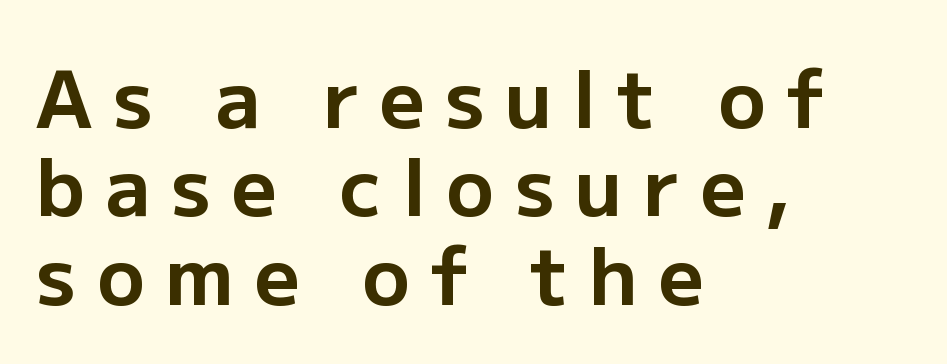
The letters are bold, with thick, heavy strokes. Posture: vertical. These lines are composed in type without serifs. The lines in this sample share a left origin and differ only in where they stop. Check the space under the baseline: it is left empty. Compared with typical paragraphs, the rows here are closer together.
